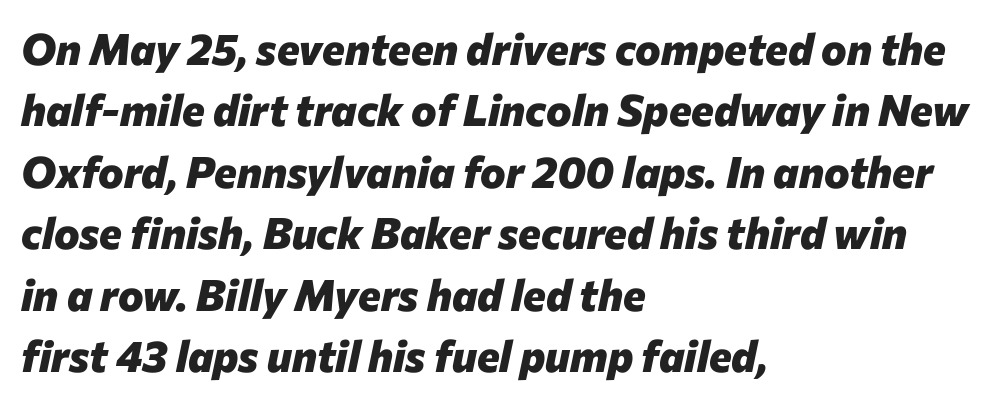
{"italic": "yes", "lean": "right", "slant_degrees": 12, "bold": "yes", "weight": "heavy", "width": "normal", "stroke_contrast": "low", "x_height": "medium", "monospaced": "no", "underline": "no", "align": "left", "line_spacing": "normal", "line_spacing_ratio": 1.43, "letter_spacing": "normal", "letter_spacing_em": 0.0, "glyph_px": 43}
